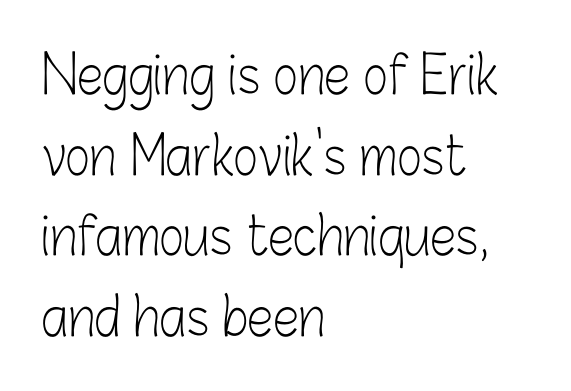
Q: Is the text bold? A: No.
Q: Is the text italic (slanted)? A: No, it is upright.
Q: Is the typeface a serif or a sans-serif typeface? A: Sans-serif.
Q: Is the text underlined? A: No.
Q: How is the paragraph aligned? A: Left-aligned.
Q: Is the spacing between letters normal or unusually wide? A: Normal.
Q: Is the spacing between lines tight, normal or loose? A: Normal.
Q: Width (condensed, normal, or wide)? A: Condensed.
Q: Stroke contrast? A: Low.
Q: x-height? A: Medium.
Q: Monospaced? A: No.
